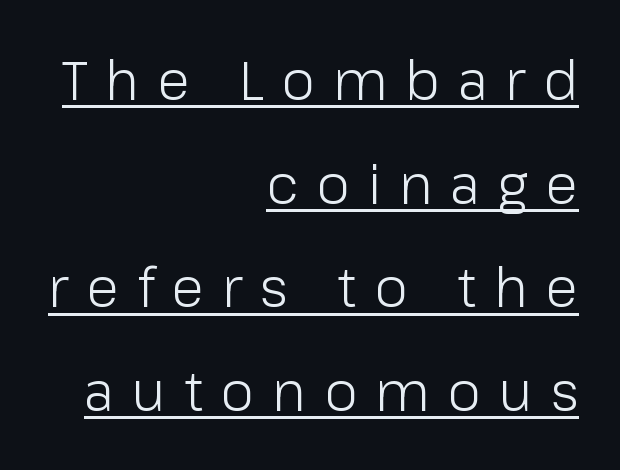
Is this a heavy cut? Hardly; it is regular or lighter. The rendering uses the underline text-decoration. Alignment: flush right. Airy leading. Look at the bottom of the vertical strokes: they stop flat, with no serifs.
